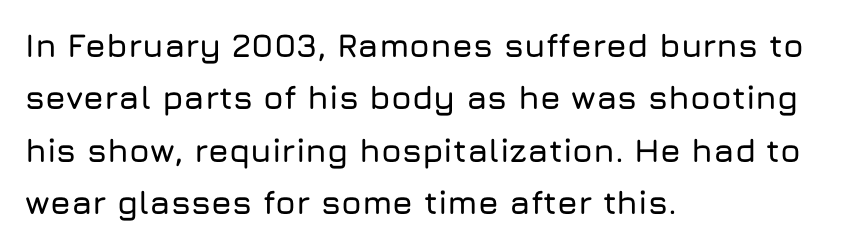
{"serif": "no", "italic": "no", "width": "normal", "stroke_contrast": "low", "x_height": "medium", "monospaced": "no", "underline": "no", "align": "left", "line_spacing": "normal", "line_spacing_ratio": 1.59, "letter_spacing": "normal", "letter_spacing_em": 0.0, "glyph_px": 33}
